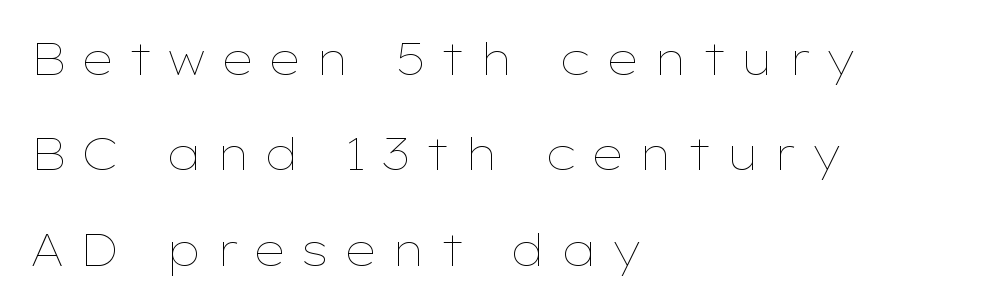
Q: Is the text bold? A: No.
Q: Is the text italic (slanted)? A: No, it is upright.
Q: Is the text underlined? A: No.
Q: How is the paragraph aligned? A: Left-aligned.
Q: Is the spacing between letters normal or unusually wide? A: Unusually wide.
Q: Is the spacing between lines tight, normal or loose? A: Loose.
Q: Width (condensed, normal, or wide)? A: Wide.
Q: Stroke contrast? A: Low.
Q: x-height? A: Medium.
Q: Monospaced? A: No.
